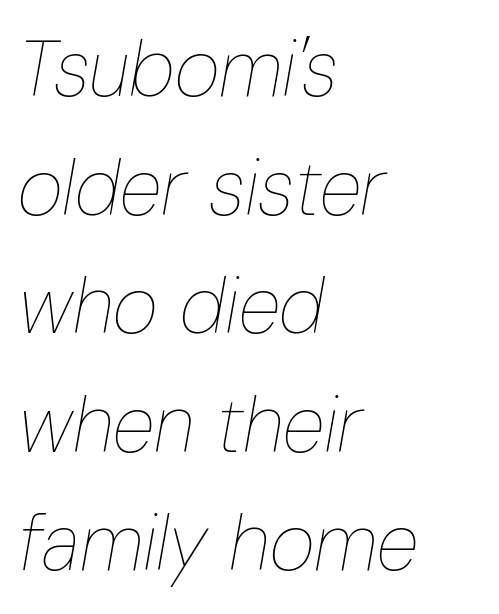
The image shows 78 px thin, condensed type, italic (leaning right); set left-aligned, normal line spacing (1.52x), normal letter spacing, not underlined; low stroke contrast and a medium x-height.
